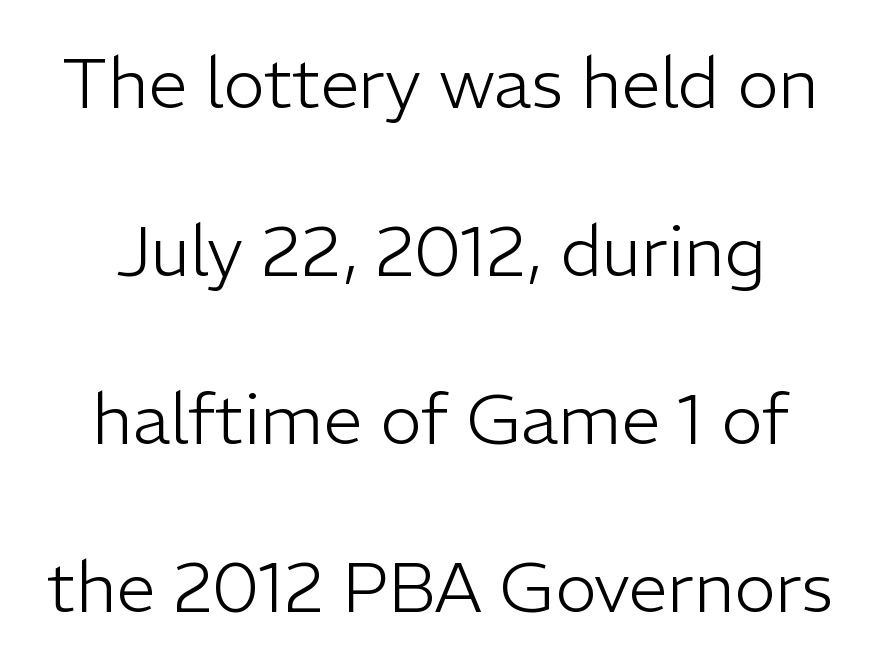
Q: Is the text bold? A: No.
Q: Is the text italic (slanted)? A: No, it is upright.
Q: Is the typeface a serif or a sans-serif typeface? A: Sans-serif.
Q: Is the text underlined? A: No.
Q: Is the spacing between letters normal or unusually wide? A: Normal.
Q: Is the spacing between lines tight, normal or loose? A: Loose.
Q: Width (condensed, normal, or wide)? A: Normal.
Q: Stroke contrast? A: Low.
Q: x-height? A: Medium.
Q: Monospaced? A: No.
